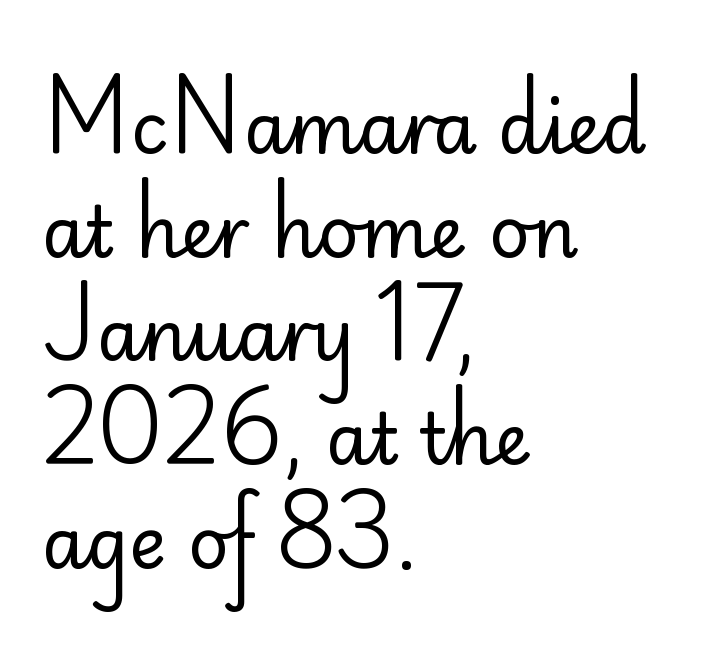
The image shows 71 px regular-weight sans-serif type, upright; set left-aligned, normal line spacing (1.46x), normal letter spacing, not underlined; low stroke contrast and a small x-height.
